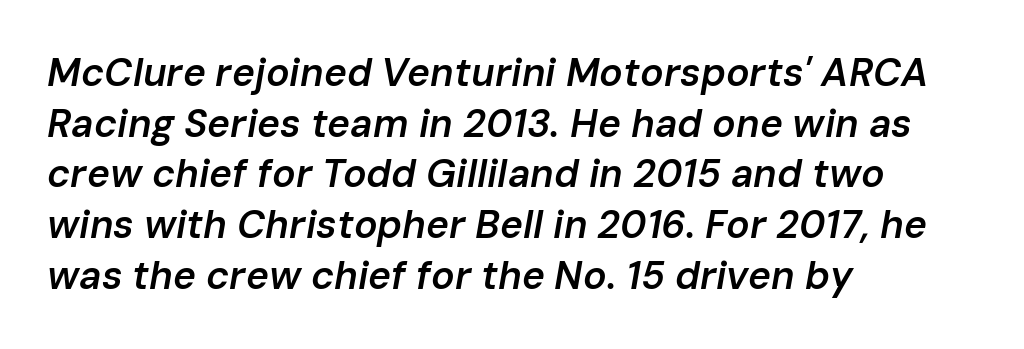
{"italic": "yes", "lean": "right", "slant_degrees": 10, "bold": "semi", "weight": "semibold", "width": "normal", "stroke_contrast": "low", "x_height": "medium", "monospaced": "no", "underline": "no", "align": "left", "line_spacing": "normal", "line_spacing_ratio": 1.3, "letter_spacing": "normal", "letter_spacing_em": 0.0, "glyph_px": 39}
